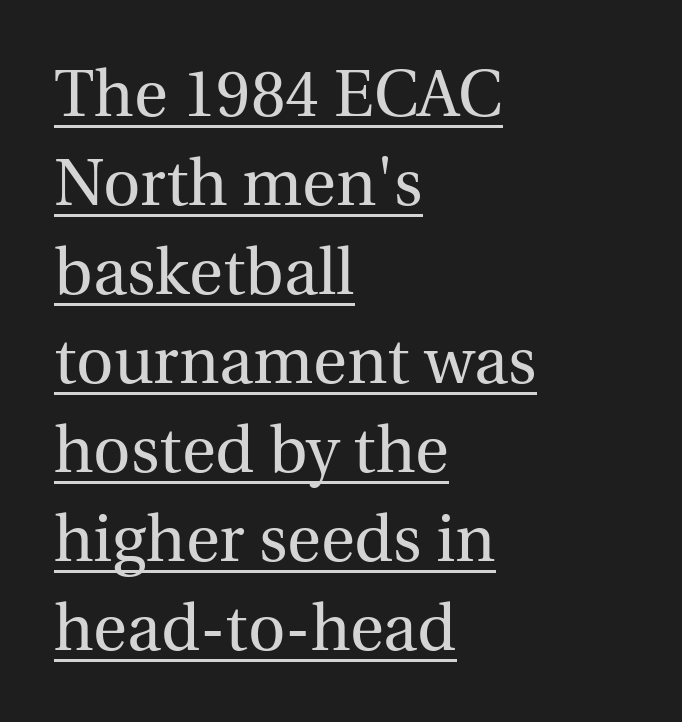
Q: Is the text bold? A: No.
Q: Is the text italic (slanted)? A: No, it is upright.
Q: Is the typeface a serif or a sans-serif typeface? A: Serif.
Q: Is the text underlined? A: Yes.
Q: How is the paragraph aligned? A: Left-aligned.
Q: Is the spacing between letters normal or unusually wide? A: Normal.
Q: Is the spacing between lines tight, normal or loose? A: Normal.
Q: Width (condensed, normal, or wide)? A: Normal.
Q: x-height? A: Medium.
Q: Monospaced? A: No.
